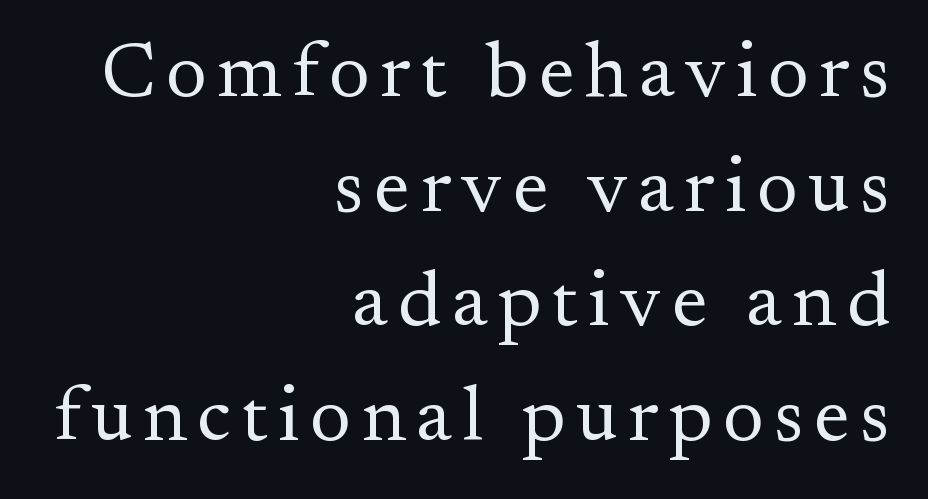
The image shows 78 px regular-weight serif type, upright; set right-aligned, normal line spacing (1.47x), not underlined; medium stroke contrast and a small x-height.
